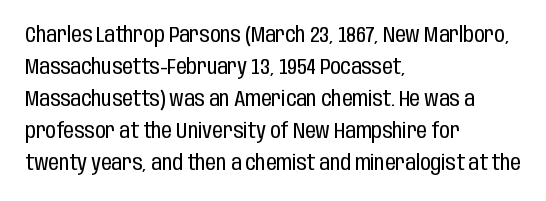
Q: Is the text bold? A: No.
Q: Is the text italic (slanted)? A: No, it is upright.
Q: Is the text underlined? A: No.
Q: How is the paragraph aligned? A: Left-aligned.
Q: Is the spacing between letters normal or unusually wide? A: Normal.
Q: Is the spacing between lines tight, normal or loose? A: Normal.
